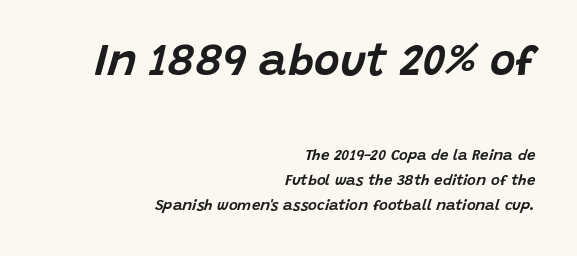
Q: Is the text italic (slanted)? A: Yes, it leans right by about 15 degrees.
Q: Is the text underlined? A: No.
Q: How is the paragraph aligned? A: Right-aligned.
Q: Is the spacing between letters normal or unusually wide? A: Normal.
Q: Is the spacing between lines tight, normal or loose? A: Normal.
Q: Which block of text is set in a larger size, the first (top) or the second (bottom)? A: The first (top) one.
Q: Width (condensed, normal, or wide)? A: Normal.
Q: Stroke contrast? A: Low.
Q: x-height? A: Large.
Q: Monospaced? A: No.
